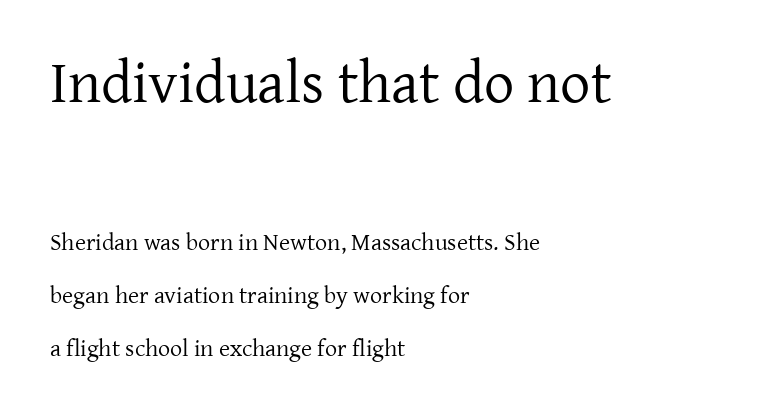
{"serif": "yes", "italic": "no", "bold": "no", "weight": "regular", "width": "normal", "stroke_contrast": "low", "x_height": "medium", "monospaced": "no", "underline": "no", "align": "left", "line_spacing": "loose", "line_spacing_ratio": 2.19, "letter_spacing": "normal", "letter_spacing_em": 0.0, "larger_block": "first", "size_ratio": 2.5, "glyph_px": 60}
